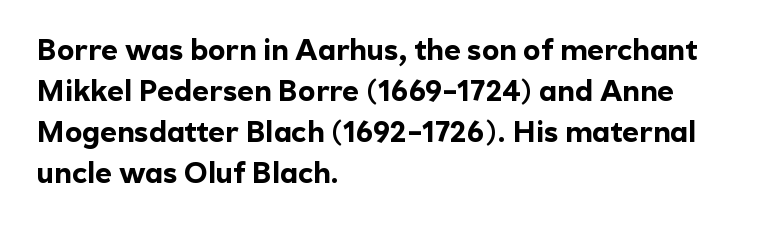
{"serif": "no", "italic": "no", "bold": "yes", "weight": "bold", "width": "normal", "x_height": "medium", "monospaced": "no", "underline": "no", "align": "left", "line_spacing": "normal", "line_spacing_ratio": 1.41, "letter_spacing": "normal", "letter_spacing_em": 0.0, "glyph_px": 29}
